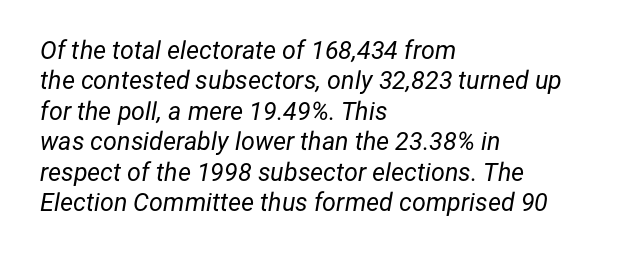
{"italic": "yes", "lean": "right", "slant_degrees": 12, "bold": "no", "underline": "no", "align": "left", "line_spacing_ratio": 1.22, "letter_spacing": "normal", "letter_spacing_em": 0.0, "glyph_px": 25}
